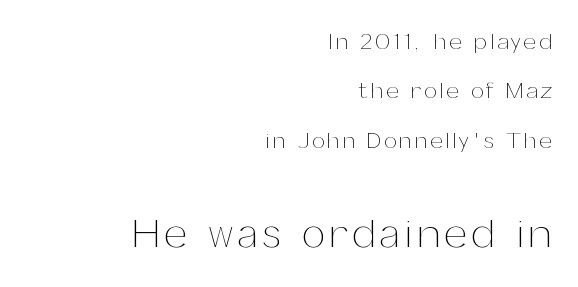
Plain, unruled lines of type. Compared with typical paragraphs, the rows here are farther apart. A typesetter would mark this as roman, not italic. Each letter keeps its own natural width here, so spacing adapts to shape.
